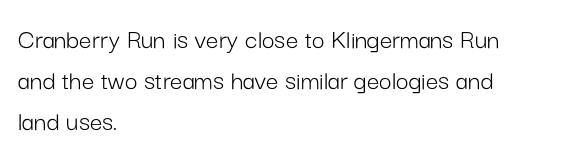
No extra ink here — the face is not bold. Spacing verdict: proportional, widths tailored to each character. The type is set solid horizontally, with unmodified tracking. The passage shown is typeset with a sans-serif family.
